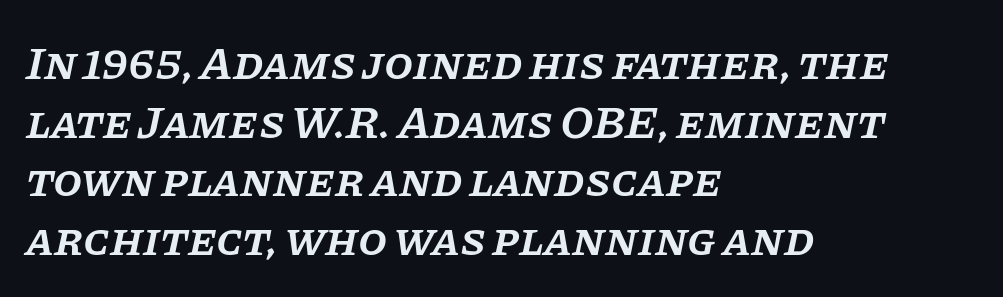
Quick note: italic. How are the letters spaced? Ordinarily, with no added tracking. Yep, those are serifs on the letters. The strip under each line holds only bare page. This is moderately heavy type, rendered in semibold. The rendering uses a moderate line-height, typical for paragraphs.
